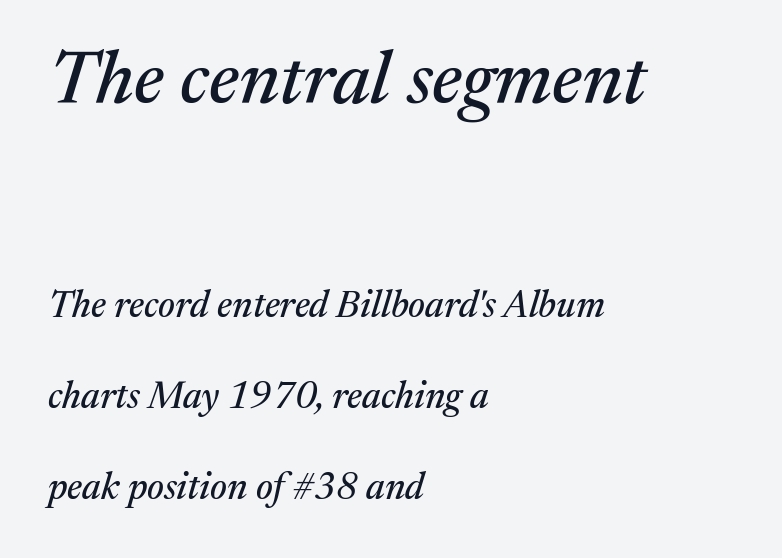
The image shows 74 px serif type, italic (leaning right); set left-aligned, loose line spacing (2.46x), normal letter spacing, not underlined; the first (top) block is 2.0x larger; medium stroke contrast and a medium x-height.
